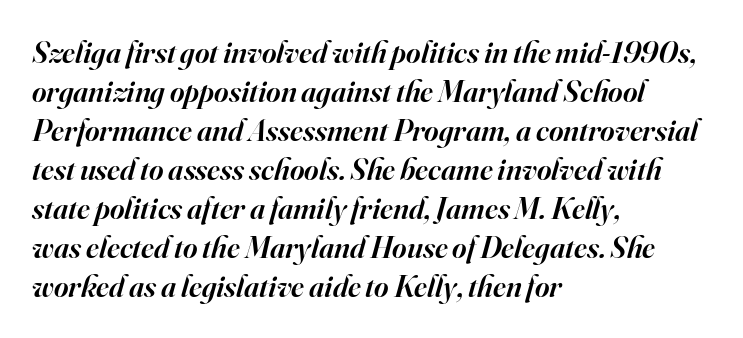
Q: Is the text bold? A: Semi-bold.
Q: Is the text italic (slanted)? A: Yes, it leans right by about 16 degrees.
Q: Is the typeface a serif or a sans-serif typeface? A: Serif.
Q: Is the text underlined? A: No.
Q: How is the paragraph aligned? A: Left-aligned.
Q: Is the spacing between letters normal or unusually wide? A: Normal.
Q: Is the spacing between lines tight, normal or loose? A: Normal.
Q: Width (condensed, normal, or wide)? A: Normal.
Q: Stroke contrast? A: High.
Q: x-height? A: Small.
Q: Monospaced? A: No.
